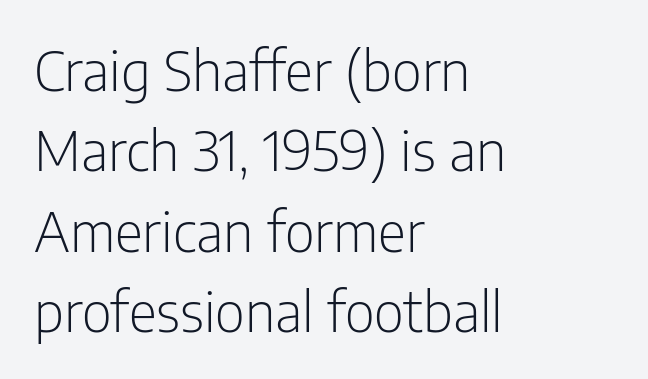
The image shows 55 px light, condensed sans-serif type, upright; set left-aligned, normal line spacing (1.46x), normal letter spacing, not underlined; low stroke contrast and a medium x-height.
